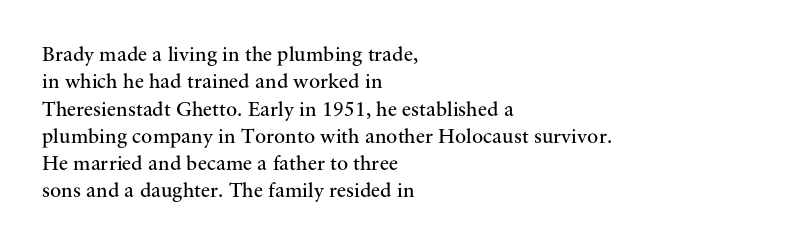
The image shows 21 px text type, upright; set left-aligned, normal line spacing (1.3x), normal letter spacing, not underlined.
